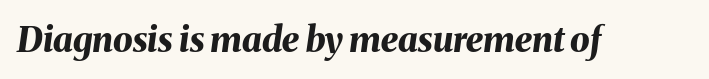
Q: Is the text bold? A: Yes.
Q: Is the text italic (slanted)? A: Yes, it leans right by about 8 degrees.
Q: Is the text underlined? A: No.
Q: Is the spacing between letters normal or unusually wide? A: Normal.
Q: Width (condensed, normal, or wide)? A: Normal.
Q: Stroke contrast? A: Medium.
Q: x-height? A: Medium.
Q: Monospaced? A: No.
